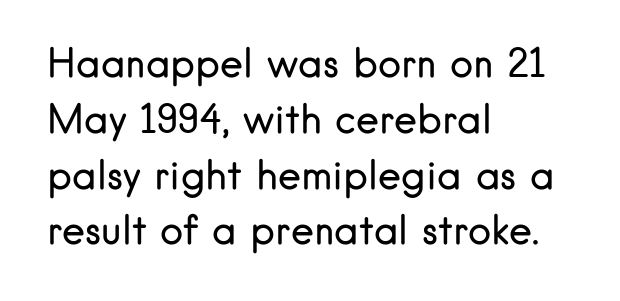
{"serif": "no", "italic": "no", "bold": "no", "weight": "regular", "width": "normal", "stroke_contrast": "low", "x_height": "small", "monospaced": "no", "underline": "no", "align": "left", "line_spacing": "normal", "line_spacing_ratio": 1.43, "letter_spacing": "normal", "letter_spacing_em": 0.0, "glyph_px": 39}
